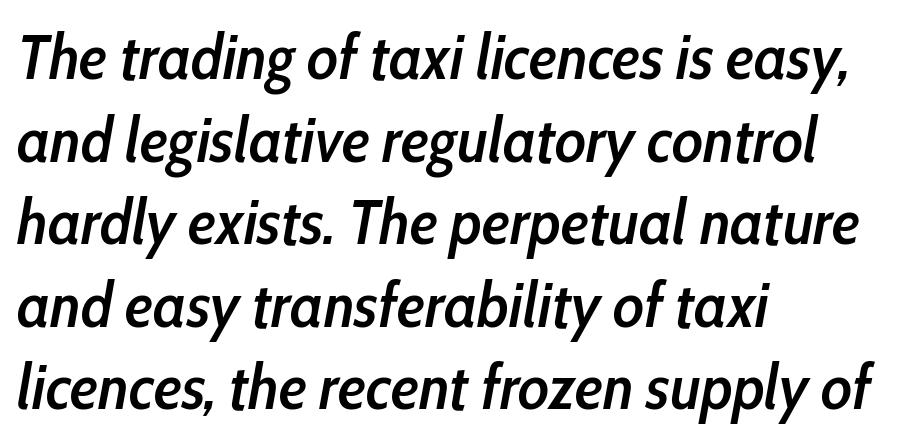
Honestly, the letter spacing is just normal — you wouldn't notice it. These lines are rendered in a variable-pitch font. A clean baseline with only descenders dipping below it. Which margin do the lines hug? The left one — the right edge is uneven. A somewhat darkened texture: the type is semibold rather than bold. The block of text has a typical density, with ordinary space between rows.
